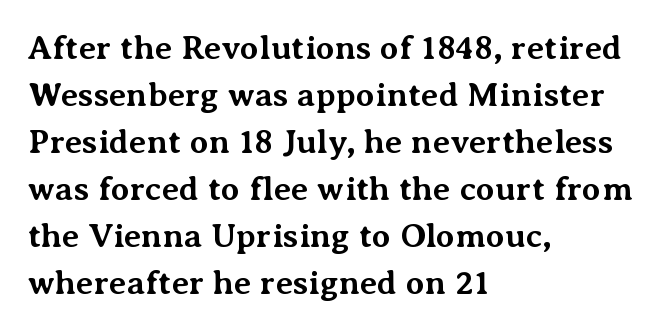
Q: Is the text bold? A: Yes.
Q: Is the text italic (slanted)? A: No, it is upright.
Q: Is the typeface a serif or a sans-serif typeface? A: Serif.
Q: Is the text underlined? A: No.
Q: How is the paragraph aligned? A: Left-aligned.
Q: Is the spacing between letters normal or unusually wide? A: Normal.
Q: Is the spacing between lines tight, normal or loose? A: Normal.
Q: Width (condensed, normal, or wide)? A: Normal.
Q: Stroke contrast? A: Medium.
Q: x-height? A: Medium.
Q: Monospaced? A: No.
